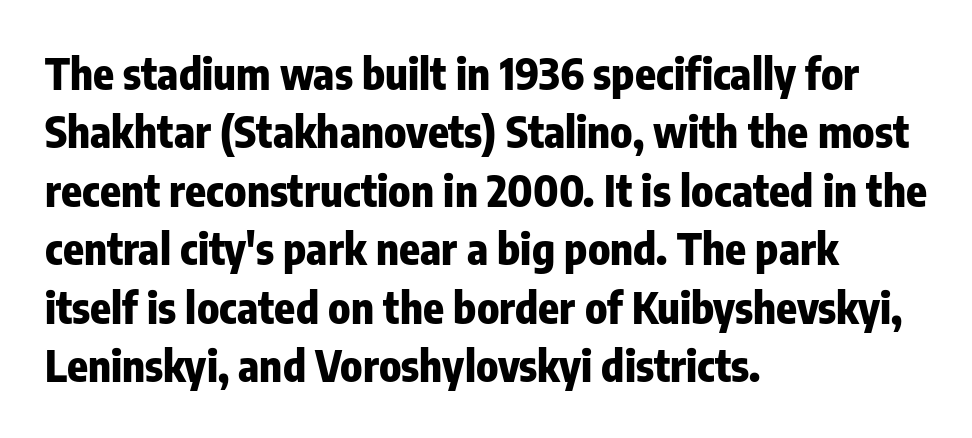
Q: Is the text bold? A: Yes.
Q: Is the text italic (slanted)? A: No, it is upright.
Q: Is the typeface a serif or a sans-serif typeface? A: Sans-serif.
Q: Is the text underlined? A: No.
Q: How is the paragraph aligned? A: Left-aligned.
Q: Is the spacing between letters normal or unusually wide? A: Normal.
Q: Is the spacing between lines tight, normal or loose? A: Normal.
Q: Width (condensed, normal, or wide)? A: Condensed.
Q: Stroke contrast? A: Low.
Q: x-height? A: Medium.
Q: Monospaced? A: No.
